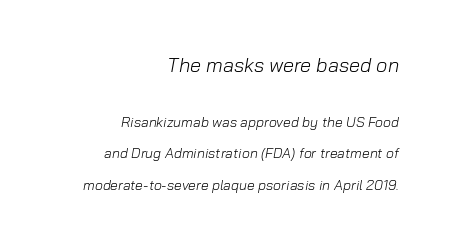
This sample trades compactness for vertical openness between lines. Glance below the letters and you will spot only blank space. These glyphs show unthickened strokes, regular width or finer. The paragraph shown leans on its right margin. Compare the two chunks: the upper has the greater cap height.
